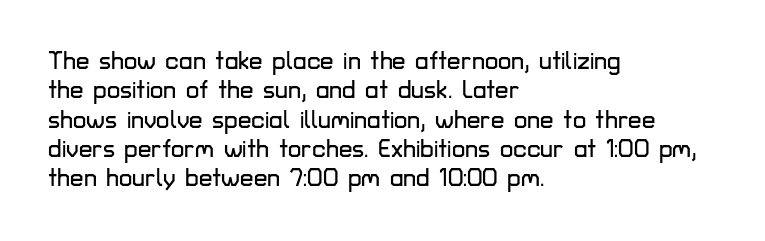
{"italic": "no", "underline": "no", "align": "left", "line_spacing_ratio": 1.22, "letter_spacing": "normal", "letter_spacing_em": 0.0, "glyph_px": 24}
